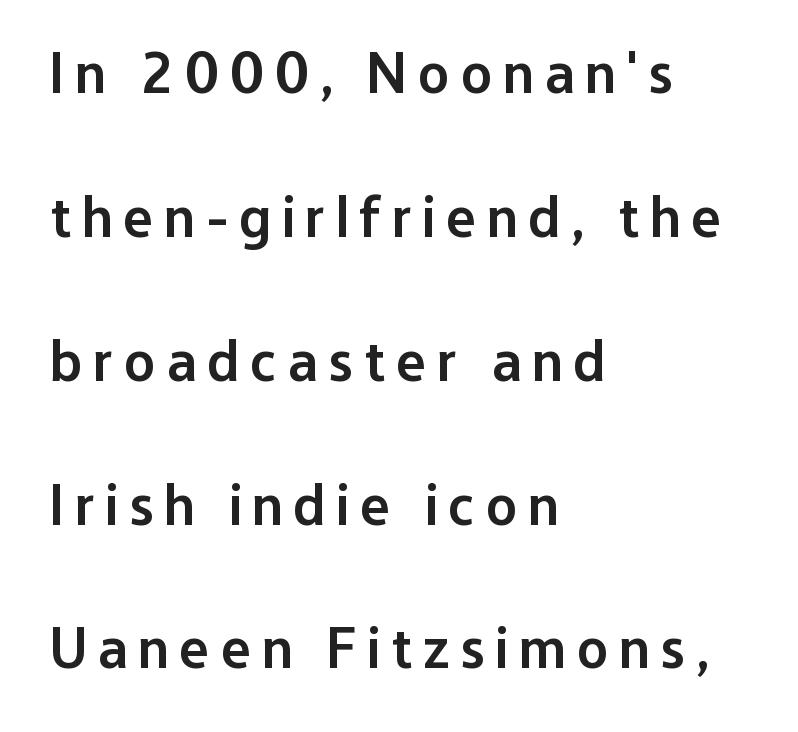
The image shows 58 px semibold sans-serif type, upright; set left-aligned, loose line spacing (2.48x), not underlined; low stroke contrast and a medium x-height.
